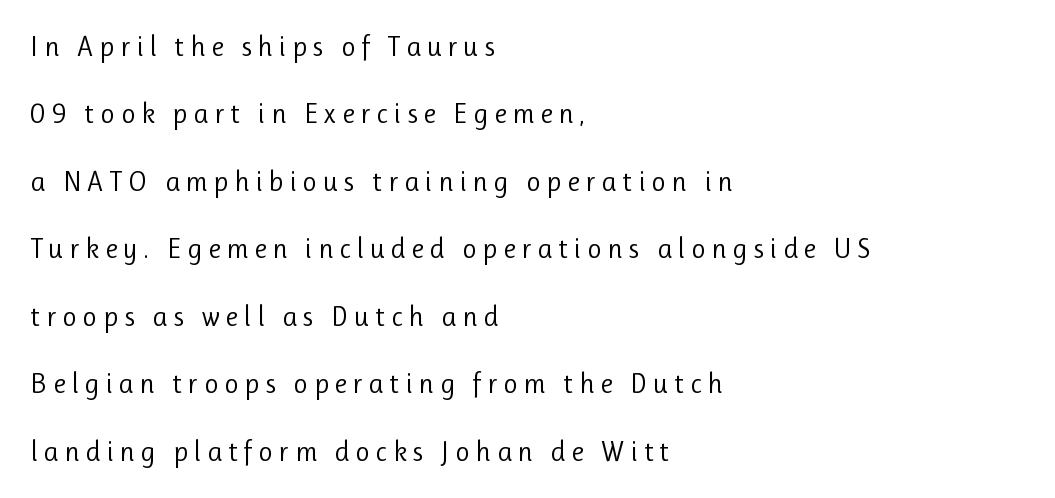
Q: Is the text bold? A: No.
Q: Is the text italic (slanted)? A: No, it is upright.
Q: Is the typeface a serif or a sans-serif typeface? A: Sans-serif.
Q: Is the text underlined? A: No.
Q: How is the paragraph aligned? A: Left-aligned.
Q: Is the spacing between letters normal or unusually wide? A: Unusually wide.
Q: Is the spacing between lines tight, normal or loose? A: Loose.
Q: Width (condensed, normal, or wide)? A: Normal.
Q: Stroke contrast? A: Low.
Q: x-height? A: Medium.
Q: Monospaced? A: No.
